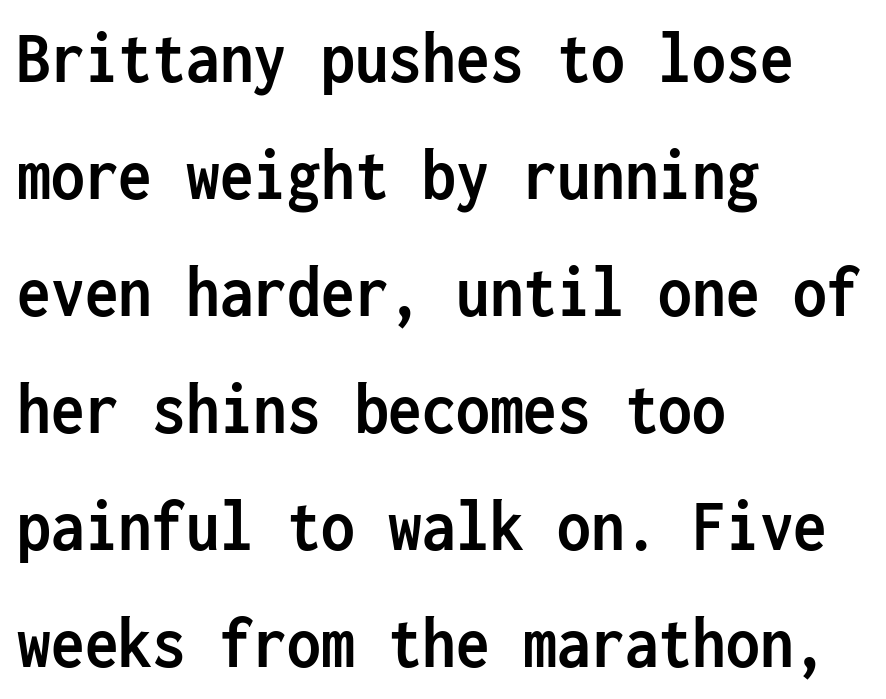
{"serif": "no", "italic": "no", "bold": "yes", "weight": "semibold", "width": "condensed", "stroke_contrast": "low", "x_height": "medium", "monospaced": "yes", "underline": "no", "align": "left", "line_spacing": "normal", "line_spacing_ratio": 1.56, "letter_spacing": "normal", "letter_spacing_em": 0.0, "glyph_px": 75}
